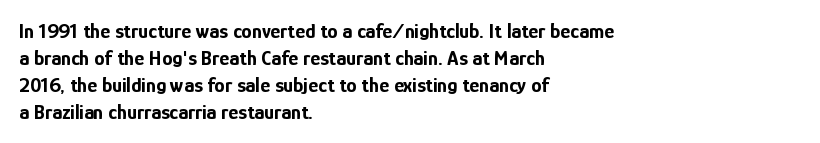
Q: Is the text bold? A: Yes.
Q: Is the text italic (slanted)? A: No, it is upright.
Q: Is the text underlined? A: No.
Q: How is the paragraph aligned? A: Left-aligned.
Q: Is the spacing between letters normal or unusually wide? A: Normal.
Q: Is the spacing between lines tight, normal or loose? A: Normal.
